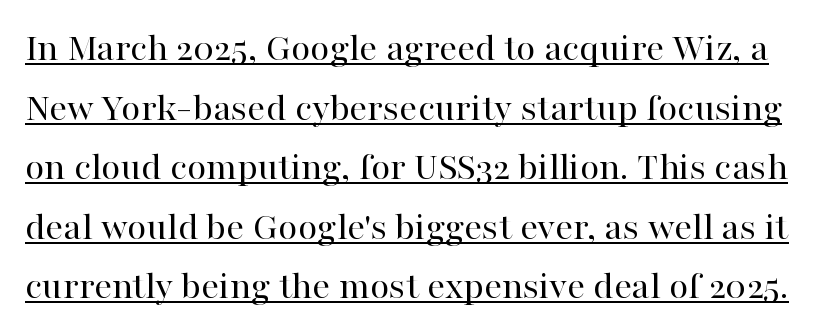
The image shows 40 px regular-weight serif type, upright; set normal line spacing (1.49x), normal letter spacing, underlined; high stroke contrast and a medium x-height.
